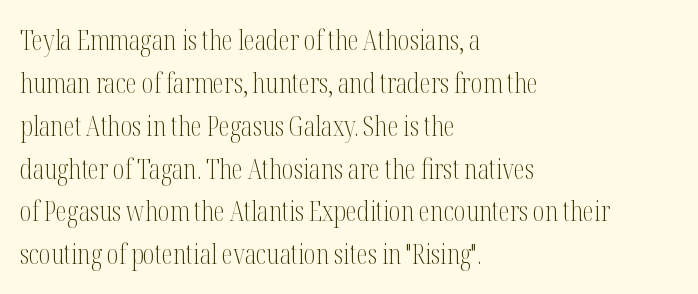
The image shows 28 px light, condensed serif type, upright; set left-aligned, normal line spacing (1.53x), normal letter spacing, not underlined; medium stroke contrast and a medium x-height.
